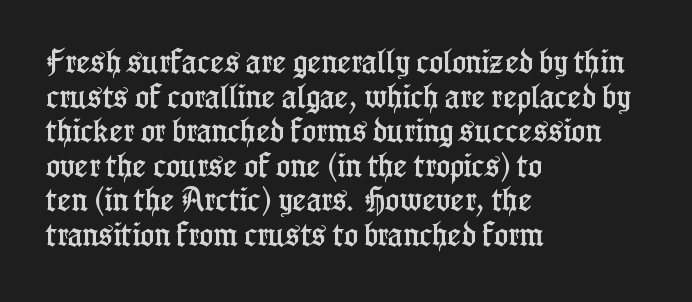
{"italic": "no", "underline": "no", "align": "left", "line_spacing": "normal", "line_spacing_ratio": 1.33, "letter_spacing": "normal", "letter_spacing_em": 0.0, "glyph_px": 26}
